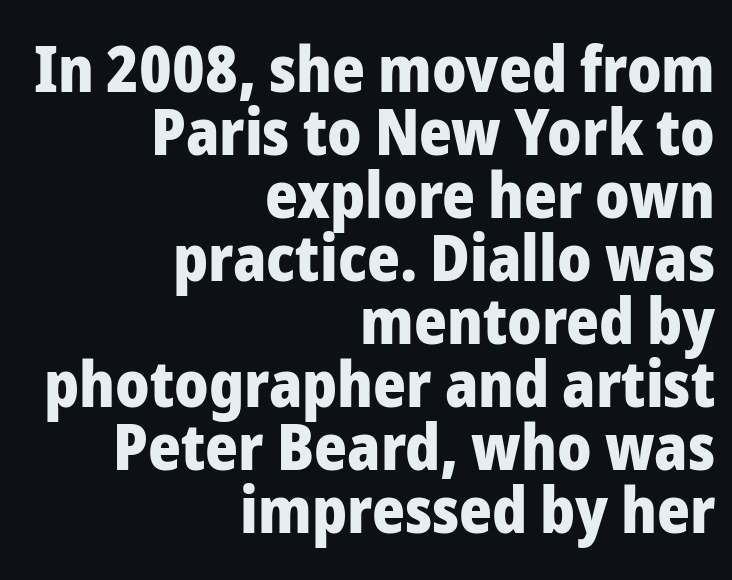
{"serif": "no", "italic": "no", "bold": "yes", "weight": "heavy", "width": "normal", "stroke_contrast": "low", "x_height": "medium", "monospaced": "no", "underline": "no", "align": "right", "line_spacing": "tight", "line_spacing_ratio": 1.0, "letter_spacing": "normal", "letter_spacing_em": 0.0, "glyph_px": 63}
